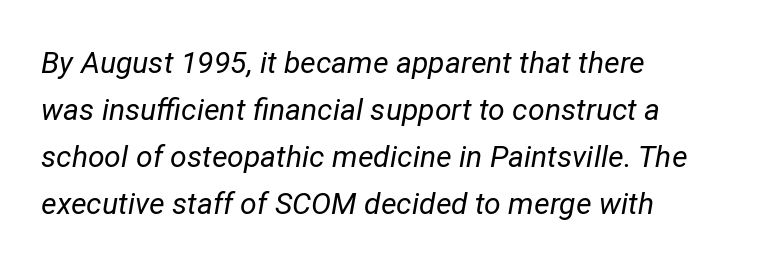
{"italic": "yes", "lean": "right", "slant_degrees": 12, "bold": "no", "weight": "regular", "width": "normal", "stroke_contrast": "low", "x_height": "medium", "monospaced": "no", "underline": "no", "align": "left", "line_spacing": "normal", "line_spacing_ratio": 1.57, "letter_spacing": "normal", "letter_spacing_em": 0.0, "glyph_px": 30}
